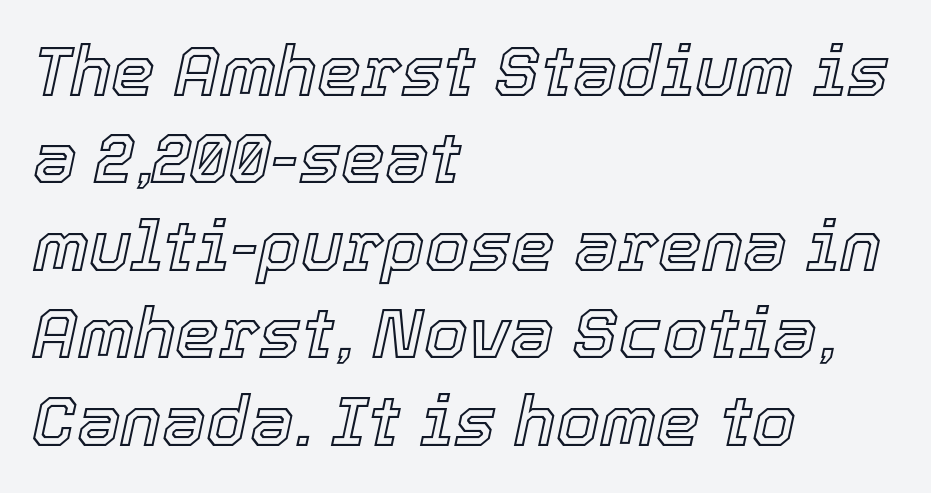
Q: Is the text italic (slanted)? A: Yes, it leans right by about 12 degrees.
Q: Is the text underlined? A: No.
Q: How is the paragraph aligned? A: Left-aligned.
Q: Is the spacing between letters normal or unusually wide? A: Normal.
Q: Is the spacing between lines tight, normal or loose? A: Normal.
Q: Width (condensed, normal, or wide)? A: Normal.
Q: x-height? A: Medium.
Q: Monospaced? A: No.
